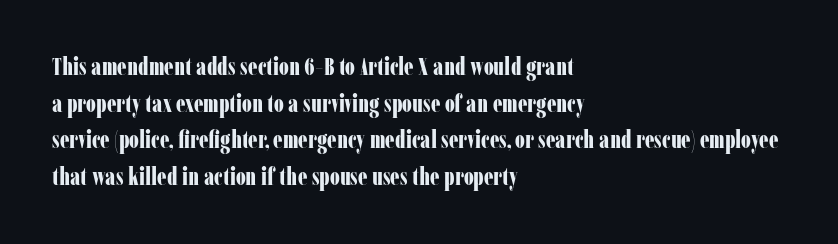
The image shows 24 px bold type, upright; set left-aligned, normal line spacing (1.53x), normal letter spacing, not underlined.
